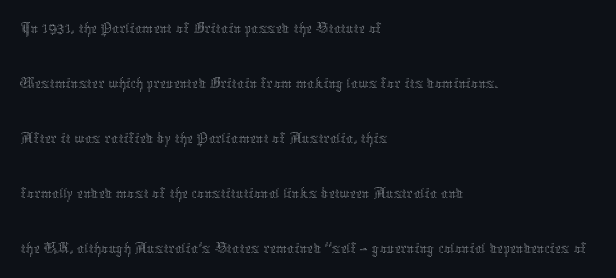
No word sits above an underline. The weight tops out at a normal text grade. This sample is left-justified, so line endings fall wherever the words run out. The rows are spaced the way most documents space them. This sample uses an upright cut, with every glyph sitting square on the baseline. Nobody touched the tracking dial on this one.
